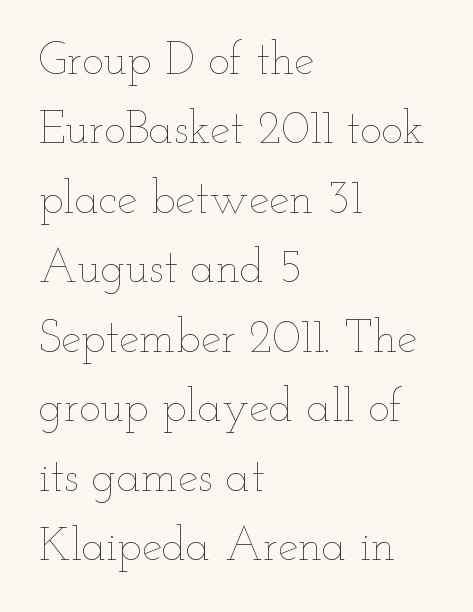
Stems here are at most as thick as an everyday book face. Alignment: flush left. Ordinary non-slanted type is in use. These lines are rendered in a variable-pitch font. Words appear dense and cohesive because spacing is normal. Nobody drew a line under any word here.
